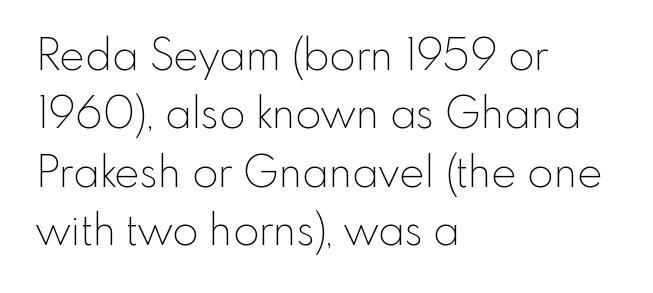
Q: Is the text bold? A: No.
Q: Is the text italic (slanted)? A: No, it is upright.
Q: Is the typeface a serif or a sans-serif typeface? A: Sans-serif.
Q: Is the text underlined? A: No.
Q: How is the paragraph aligned? A: Left-aligned.
Q: Is the spacing between letters normal or unusually wide? A: Normal.
Q: Is the spacing between lines tight, normal or loose? A: Normal.
Q: Width (condensed, normal, or wide)? A: Normal.
Q: x-height? A: Small.
Q: Monospaced? A: No.
